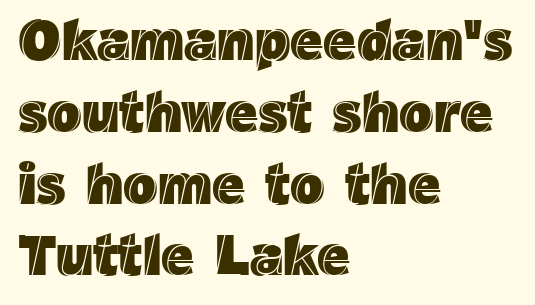
Reading down the block, your eye returns to a fixed left position each line. Each new line begins a customary step beneath the previous one. The face used here is proportionally spaced, like ordinary book or web type. Designer's note — italics off, roman on. Just letters on the line, the space beneath them empty.
